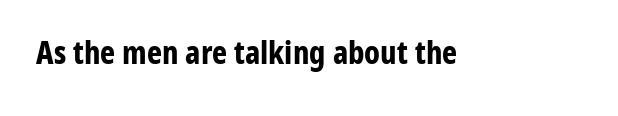
Q: Is the text bold? A: Yes.
Q: Is the text italic (slanted)? A: No, it is upright.
Q: Is the typeface a serif or a sans-serif typeface? A: Sans-serif.
Q: Is the text underlined? A: No.
Q: Is the spacing between letters normal or unusually wide? A: Normal.
Q: Width (condensed, normal, or wide)? A: Condensed.
Q: Stroke contrast? A: Low.
Q: x-height? A: Medium.
Q: Monospaced? A: No.
